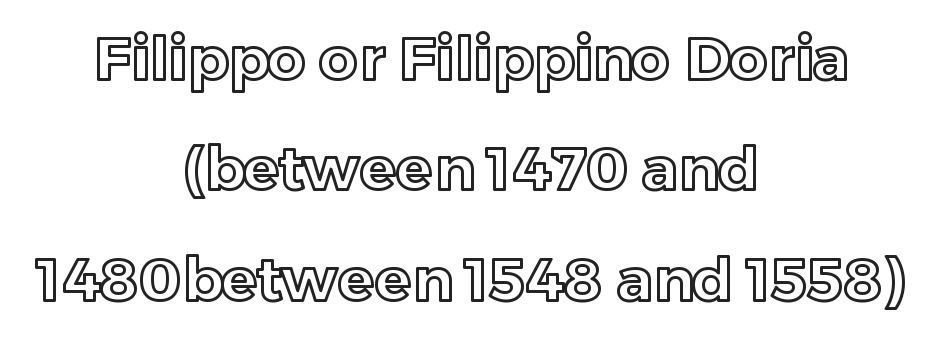
Q: Is the text italic (slanted)? A: No, it is upright.
Q: Is the text underlined? A: No.
Q: How is the paragraph aligned? A: Centered.
Q: Is the spacing between letters normal or unusually wide? A: Normal.
Q: Width (condensed, normal, or wide)? A: Normal.
Q: x-height? A: Medium.
Q: Monospaced? A: No.
